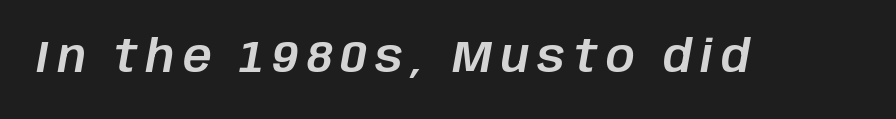
The text carries the slant typical of an italic or oblique font. Is this a fixed-width face? No — the glyphs have proportional, varying widths. Anything drawn beneath the words? Only blank space.
